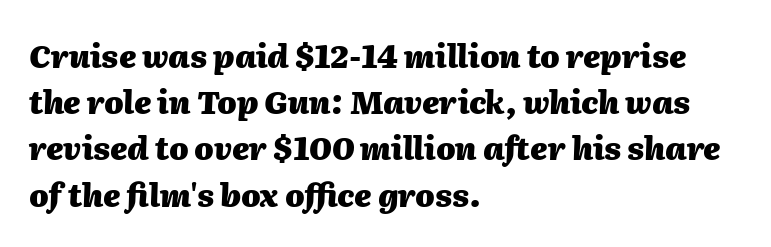
A typesetter would call this leading conventional body-copy spacing. Nobody touched the tracking dial on this one. No word sits above an underline. Is this a fixed-width face? No — the glyphs have proportional, varying widths.
